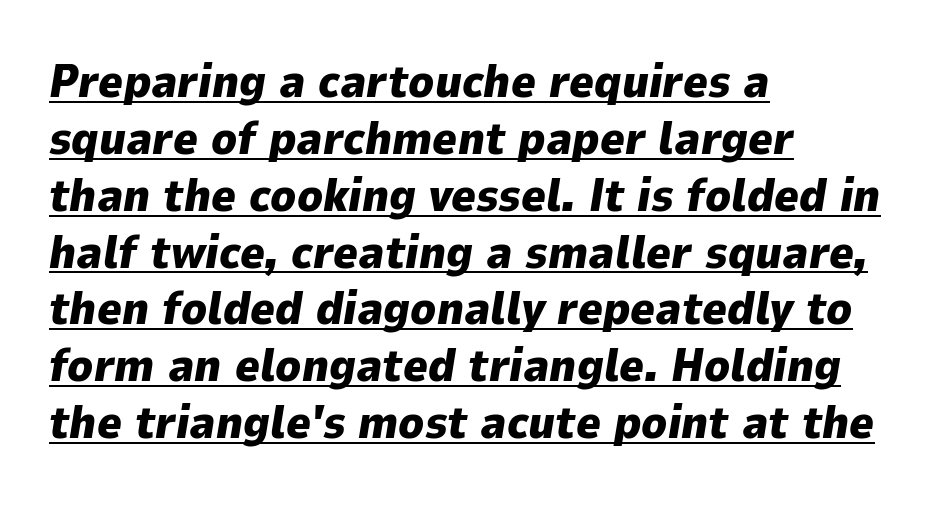
The image shows 47 px heavy type, italic (leaning right); set left-aligned, line spacing 1.21x, normal letter spacing, underlined; low stroke contrast and a medium x-height.
